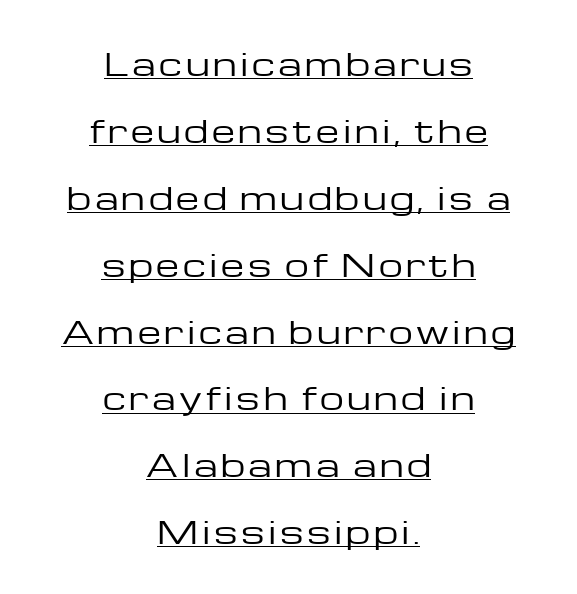
The image shows 30 px regular-weight, wide sans-serif type, upright; set centered, loose line spacing (2.23x), underlined; low stroke contrast and a medium x-height.
